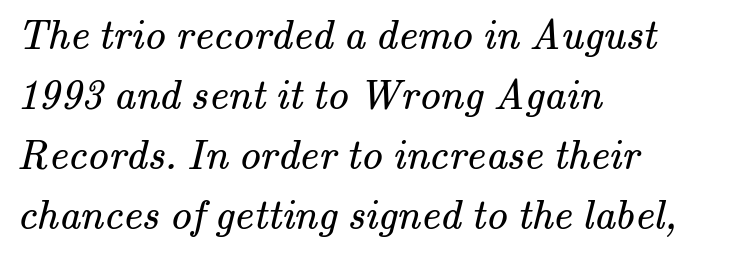
Q: Is the text bold? A: No.
Q: Is the typeface a serif or a sans-serif typeface? A: Serif.
Q: Is the text underlined? A: No.
Q: How is the paragraph aligned? A: Left-aligned.
Q: Is the spacing between letters normal or unusually wide? A: Normal.
Q: Is the spacing between lines tight, normal or loose? A: Normal.
Q: Width (condensed, normal, or wide)? A: Normal.
Q: Stroke contrast? A: Medium.
Q: x-height? A: Small.
Q: Monospaced? A: No.
